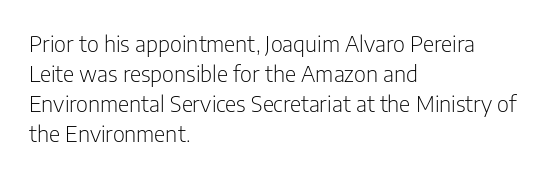
The image shows 22 px text type, upright; set left-aligned, normal line spacing (1.37x), normal letter spacing, not underlined.
